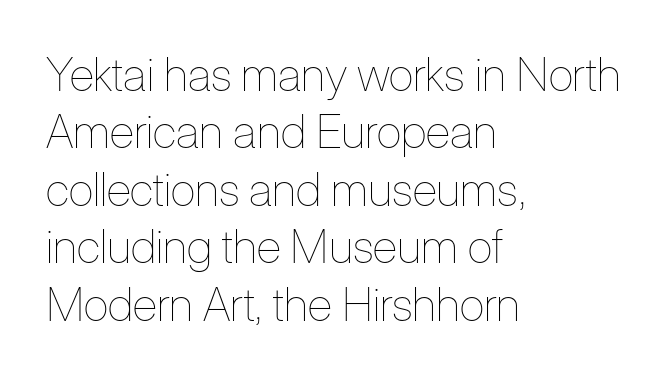
The image shows 46 px thin, condensed type, upright; set left-aligned, normal line spacing (1.25x), normal letter spacing, not underlined; low stroke contrast and a medium x-height.
